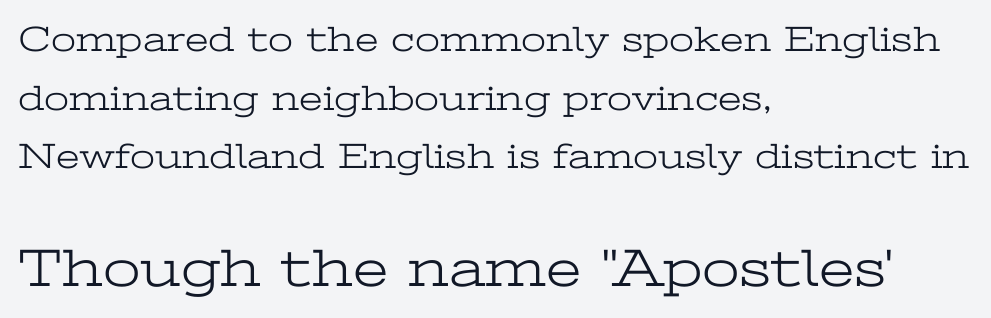
The image shows 54 px light, wide serif type, upright; set left-aligned, normal line spacing (1.63x), normal letter spacing, not underlined; the second (bottom) block is 1.5x larger; low stroke contrast and a medium x-height.
